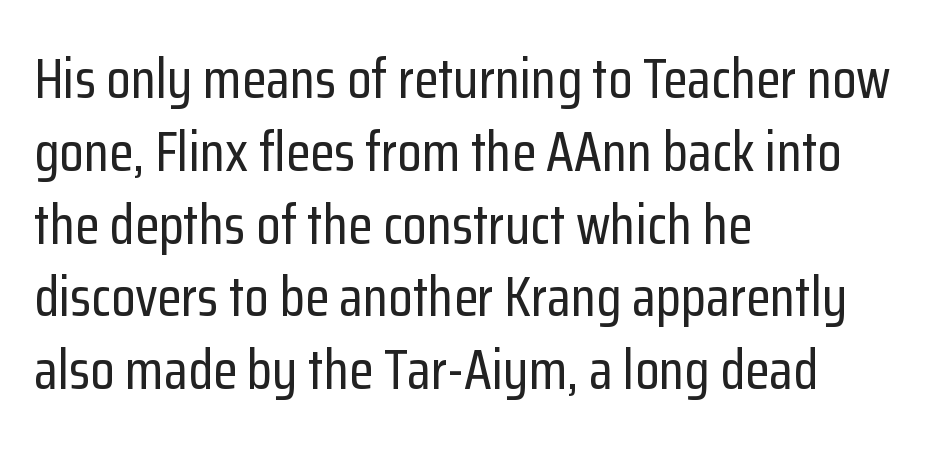
Character widths vary here, with narrow letters taking less room than wide ones. The zone under the glyphs is completely vacant. Quick note: interline space is typical. Glyph-to-glyph distance matches everyday printed text. Notice how the stems are strictly vertical — no italics here. A sans-serif font was chosen for this passage.
